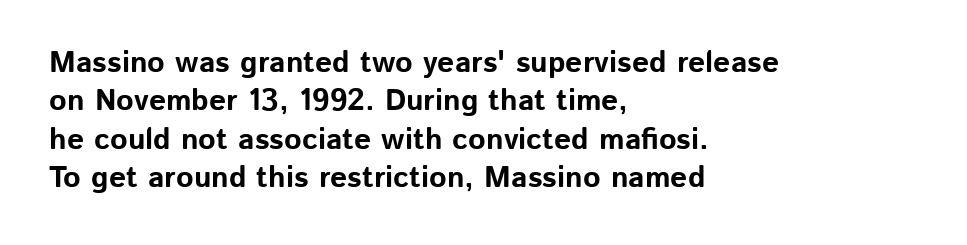
Successive baselines arrive at the customary interval. These lines keep a tight, regular rhythm from letter to letter. The foot of each line stays bare and open. Does the copy run flush right? No — it runs flush left. The glyphs have the mass of a bold cut.
